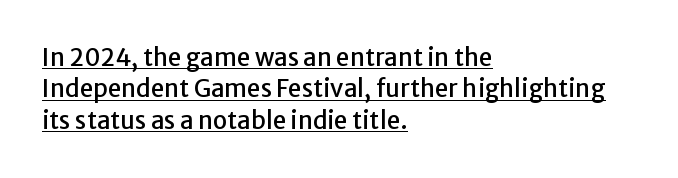
The image shows 24 px text type, upright; set left-aligned, normal line spacing (1.31x), normal letter spacing, underlined.
